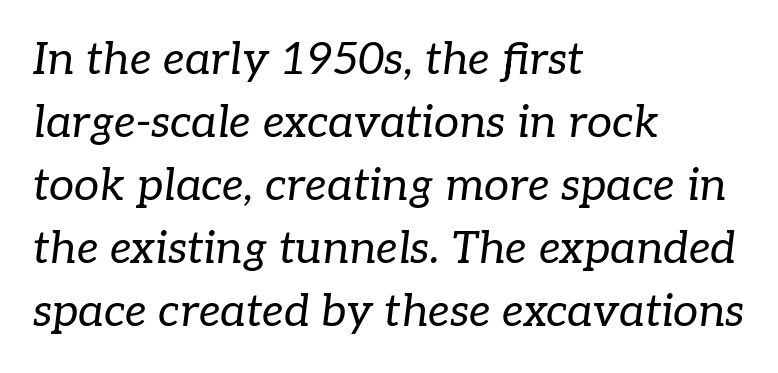
The image shows 45 px regular-weight serif type, italic (leaning right); set left-aligned, normal line spacing (1.4x), normal letter spacing, not underlined; low stroke contrast and a medium x-height.
